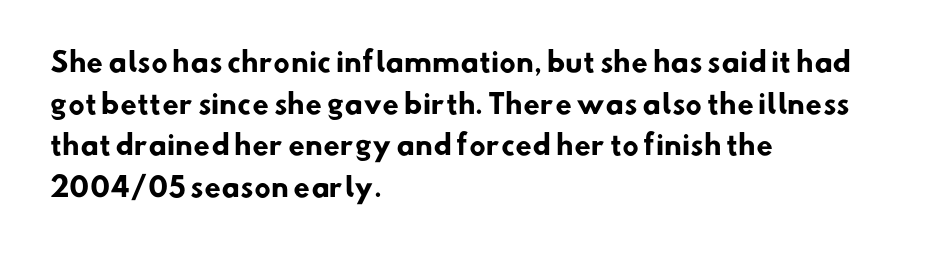
Q: Is the text bold? A: Yes.
Q: Is the text underlined? A: No.
Q: How is the paragraph aligned? A: Left-aligned.
Q: Is the spacing between letters normal or unusually wide? A: Normal.
Q: Is the spacing between lines tight, normal or loose? A: Normal.
